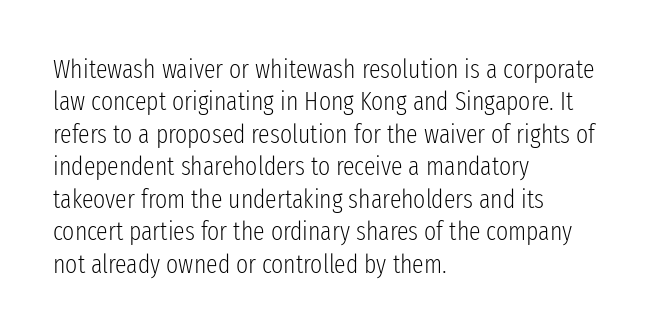
Q: Is the text bold? A: No.
Q: Is the text italic (slanted)? A: No, it is upright.
Q: Is the text underlined? A: No.
Q: How is the paragraph aligned? A: Left-aligned.
Q: Is the spacing between letters normal or unusually wide? A: Normal.
Q: Is the spacing between lines tight, normal or loose? A: Normal.
